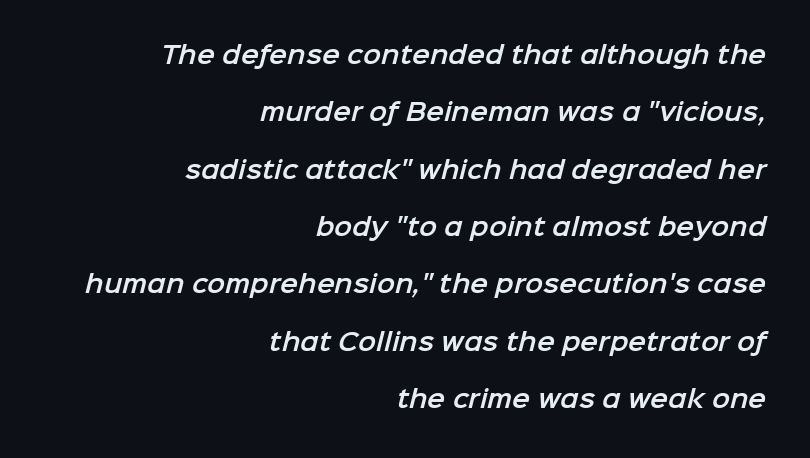
Vertically, the passage feels expansive, rows floating well apart. In terms of letterspacing, this is plain default setting. The paragraph has a hard right edge and a soft left edge. A clean baseline with only descenders dipping below it.
